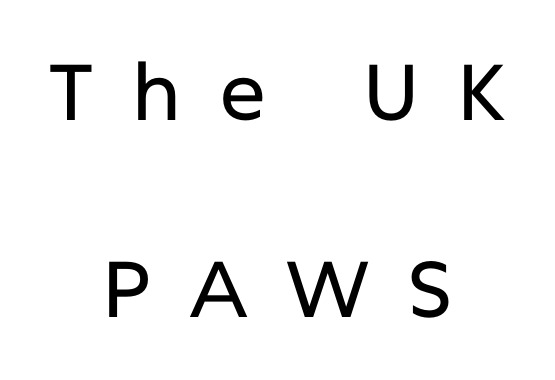
Q: Is the text italic (slanted)? A: No, it is upright.
Q: Is the typeface a serif or a sans-serif typeface? A: Sans-serif.
Q: Is the text underlined? A: No.
Q: How is the paragraph aligned? A: Centered.
Q: Is the spacing between letters normal or unusually wide? A: Unusually wide.
Q: Is the spacing between lines tight, normal or loose? A: Loose.
Q: Width (condensed, normal, or wide)? A: Normal.
Q: Stroke contrast? A: Low.
Q: x-height? A: Medium.
Q: Monospaced? A: No.
